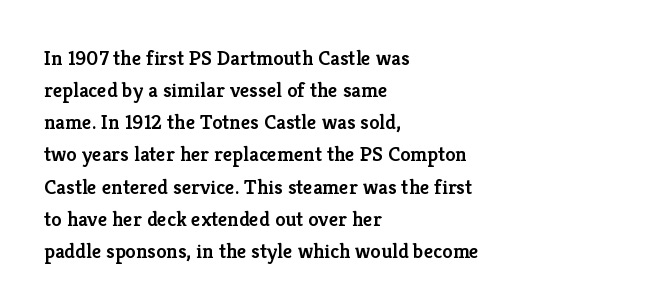
Regular leading. This sample is left-justified, so line endings fall wherever the words run out. Honestly, the letter spacing is just normal — you wouldn't notice it. The glyphs are unaccompanied by any horizontal stroke below them. Every letter is mildly thick-stroked: semibold rather than bold.
